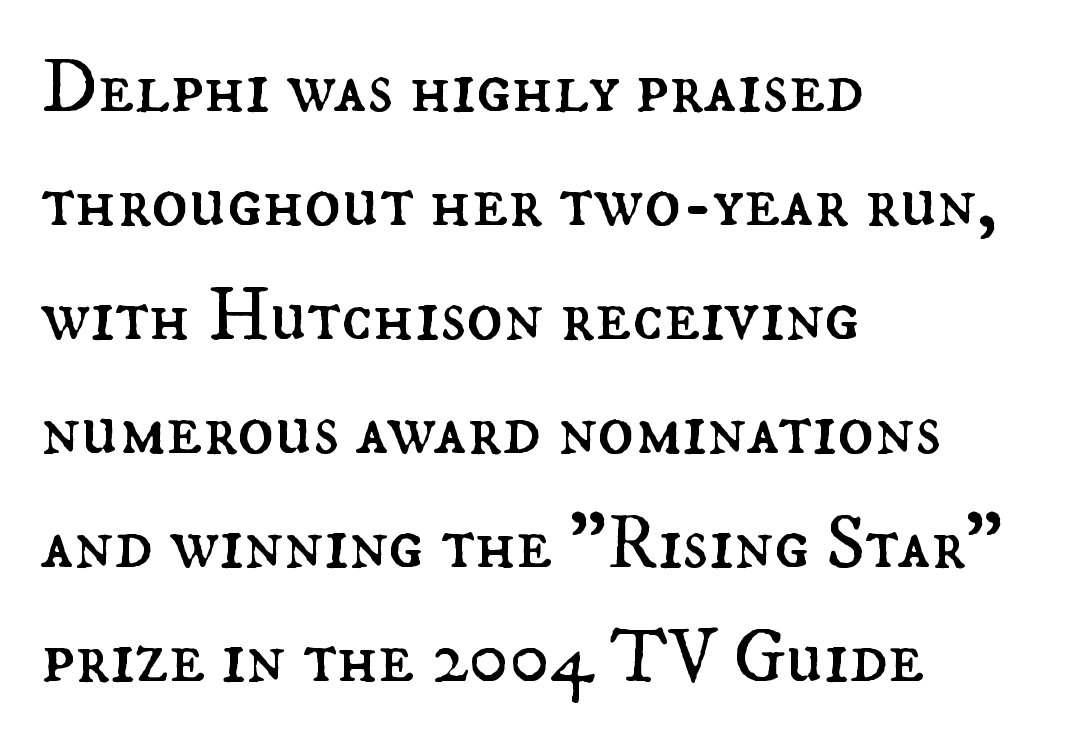
Q: Is the text bold? A: No.
Q: Is the text italic (slanted)? A: No, it is upright.
Q: Is the text underlined? A: No.
Q: How is the paragraph aligned? A: Left-aligned.
Q: Is the spacing between letters normal or unusually wide? A: Normal.
Q: Is the spacing between lines tight, normal or loose? A: Normal.
Q: Width (condensed, normal, or wide)? A: Normal.
Q: Stroke contrast? A: Medium.
Q: x-height? A: Small.
Q: Monospaced? A: No.
